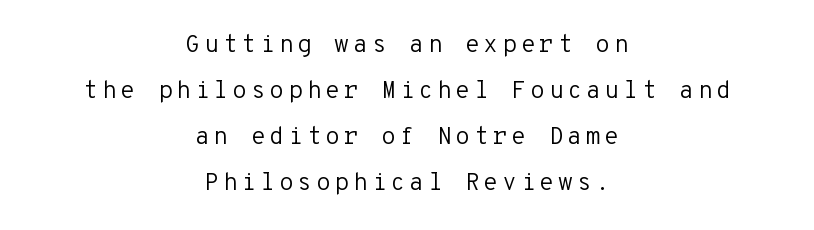
The image shows 24 px text type, upright; set centered, loose line spacing (1.91x), not underlined.
